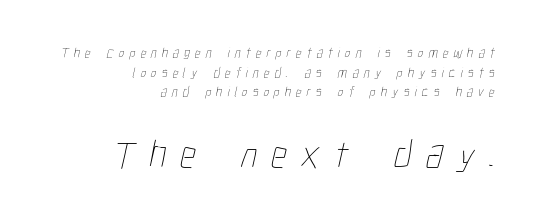
Q: Is the text bold? A: No.
Q: Is the text underlined? A: No.
Q: How is the paragraph aligned? A: Right-aligned.
Q: Is the spacing between letters normal or unusually wide? A: Unusually wide.
Q: Is the spacing between lines tight, normal or loose? A: Normal.
Q: Which block of text is set in a larger size, the first (top) or the second (bottom)? A: The second (bottom) one.
Q: Width (condensed, normal, or wide)? A: Condensed.
Q: Stroke contrast? A: Low.
Q: x-height? A: Medium.
Q: Monospaced? A: No.
